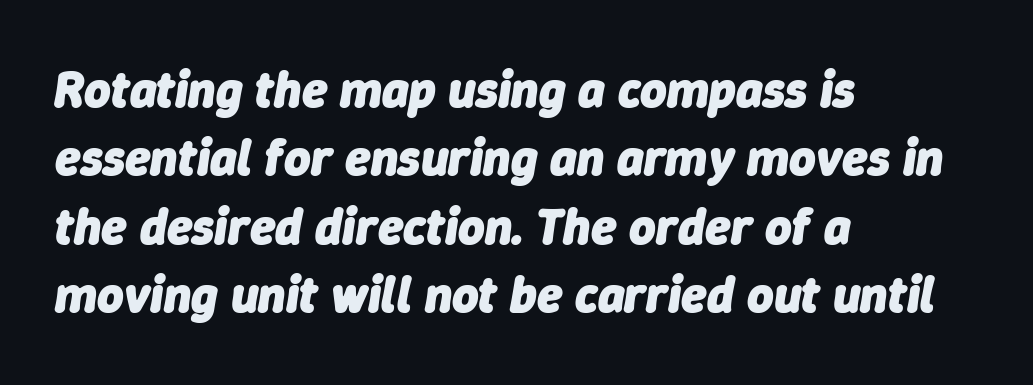
{"italic": "yes", "lean": "right", "slant_degrees": 9, "bold": "yes", "weight": "heavy", "width": "normal", "stroke_contrast": "low", "x_height": "medium", "monospaced": "no", "underline": "no", "align": "left", "line_spacing": "normal", "line_spacing_ratio": 1.34, "letter_spacing": "normal", "letter_spacing_em": 0.0, "glyph_px": 51}
